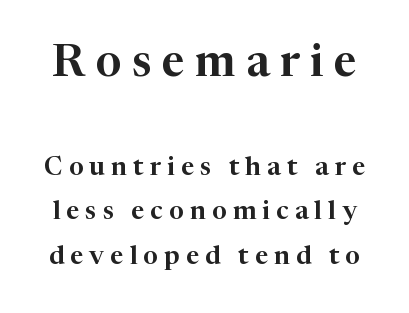
Nope, not italic — everything's standing straight. I'd call this a serif setting — the letters wear small feet. Words appear elongated and porous because spacing is wide. The baseline area is clear. If you squint, the top block still reads clearly — it's the larger of the two.
